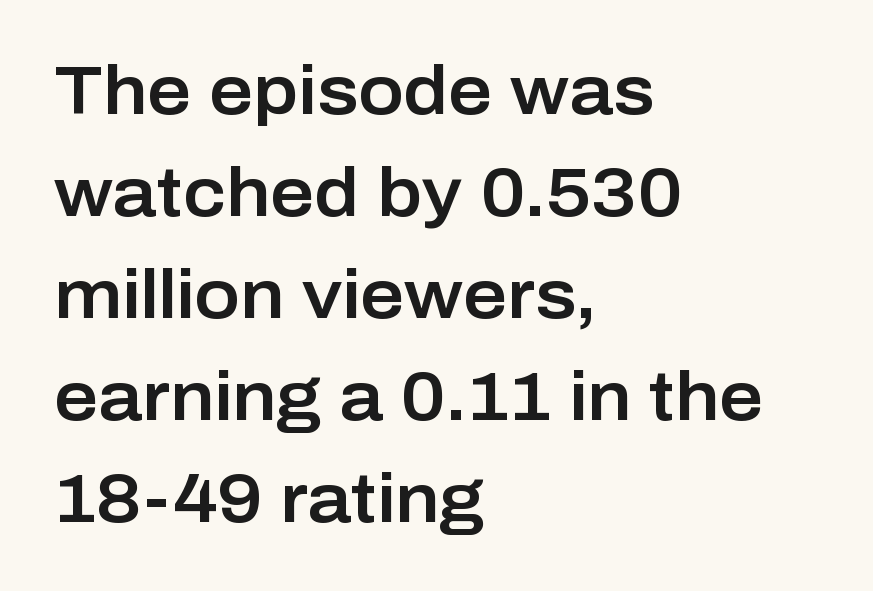
The image shows 68 px sans-serif type, upright; set left-aligned, normal line spacing (1.5x), normal letter spacing, not underlined; low stroke contrast and a medium x-height.
